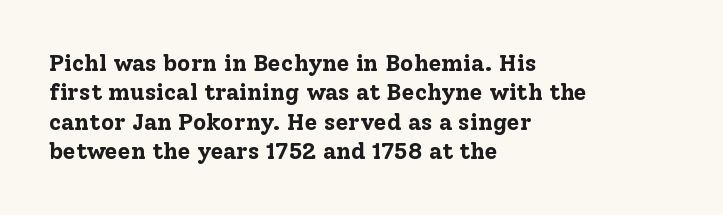
Q: Is the text bold? A: Yes.
Q: Is the text italic (slanted)? A: No, it is upright.
Q: Is the text underlined? A: No.
Q: How is the paragraph aligned? A: Left-aligned.
Q: Is the spacing between letters normal or unusually wide? A: Normal.
Q: Is the spacing between lines tight, normal or loose? A: Normal.
